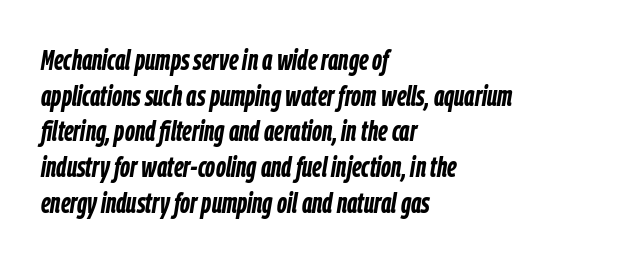
The image shows 29 px semibold, condensed type, italic (leaning right); set left-aligned, line spacing 1.23x, normal letter spacing, not underlined; low stroke contrast and a medium x-height.
